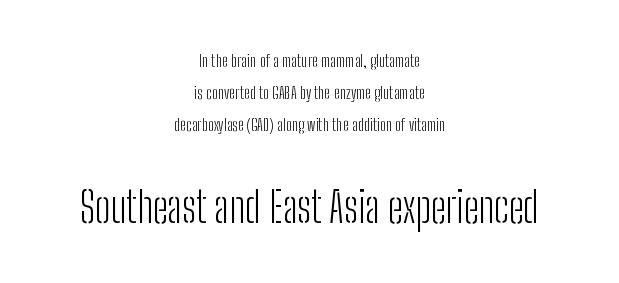
The image shows 43 px light, condensed sans-serif type, upright; set centered, line spacing 1.87x, normal letter spacing, not underlined; the second (bottom) block is 2.53x larger; low stroke contrast and a medium x-height.
